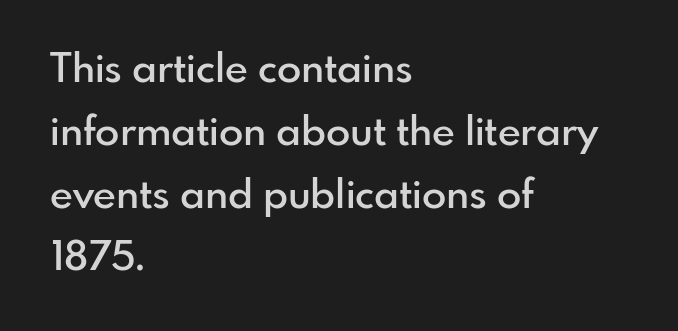
In terms of letterform style, serifs are entirely absent. These lines sit exactly where default settings would place them. The foot of each line stays bare and open. The strokes are fattened partway — semibold, not bold. Every character sits straight up, as roman type does.
